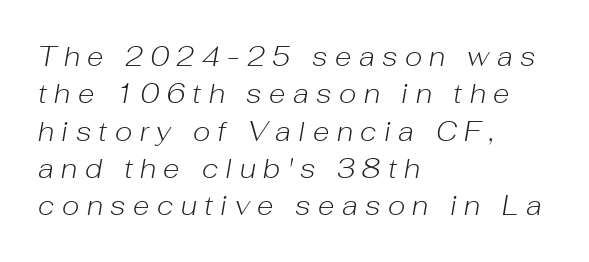
Q: Is the text bold? A: No.
Q: Is the text italic (slanted)? A: Yes, it leans right by about 10 degrees.
Q: Is the text underlined? A: No.
Q: How is the paragraph aligned? A: Left-aligned.
Q: Is the spacing between letters normal or unusually wide? A: Unusually wide.
Q: Is the spacing between lines tight, normal or loose? A: Normal.
